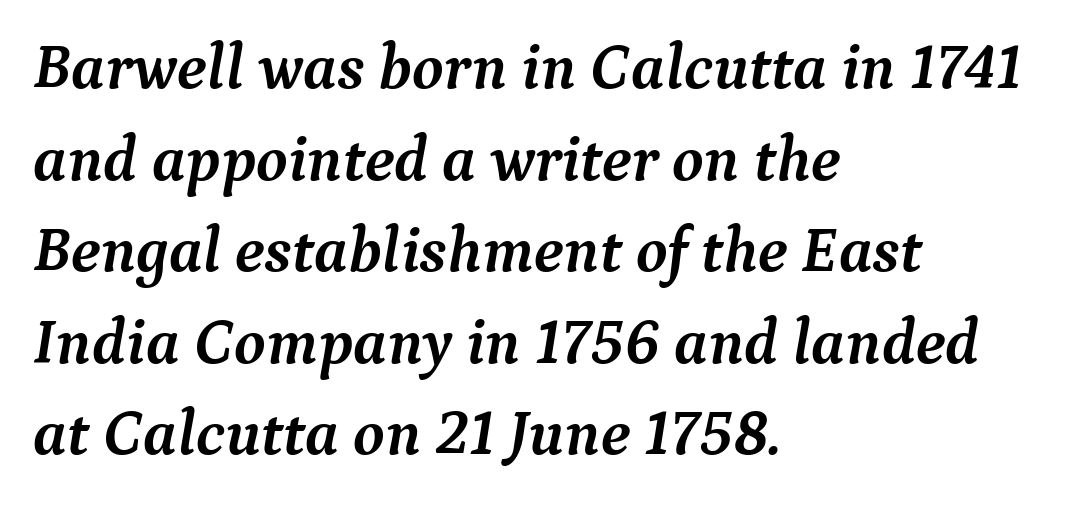
{"serif": "yes", "italic": "yes", "lean": "right", "slant_degrees": 9, "bold": "yes", "weight": "semibold", "width": "normal", "stroke_contrast": "medium", "x_height": "medium", "monospaced": "no", "underline": "no", "align": "left", "line_spacing": "normal", "line_spacing_ratio": 1.43, "letter_spacing": "normal", "letter_spacing_em": 0.0, "glyph_px": 64}
